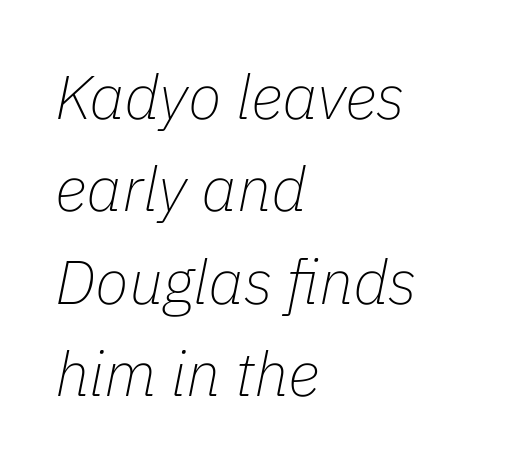
Q: Is the text bold? A: No.
Q: Is the text italic (slanted)? A: Yes, it leans right by about 11 degrees.
Q: Is the text underlined? A: No.
Q: How is the paragraph aligned? A: Left-aligned.
Q: Is the spacing between letters normal or unusually wide? A: Normal.
Q: Is the spacing between lines tight, normal or loose? A: Normal.
Q: Width (condensed, normal, or wide)? A: Normal.
Q: Stroke contrast? A: Low.
Q: x-height? A: Medium.
Q: Monospaced? A: No.
